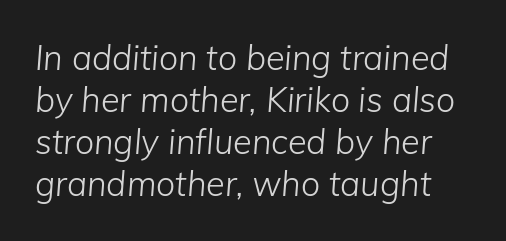
{"italic": "yes", "lean": "right", "slant_degrees": 5, "bold": "no", "weight": "light", "width": "normal", "stroke_contrast": "low", "x_height": "medium", "monospaced": "no", "underline": "no", "line_spacing_ratio": 1.24, "letter_spacing": "normal", "letter_spacing_em": 0.0, "glyph_px": 34}
